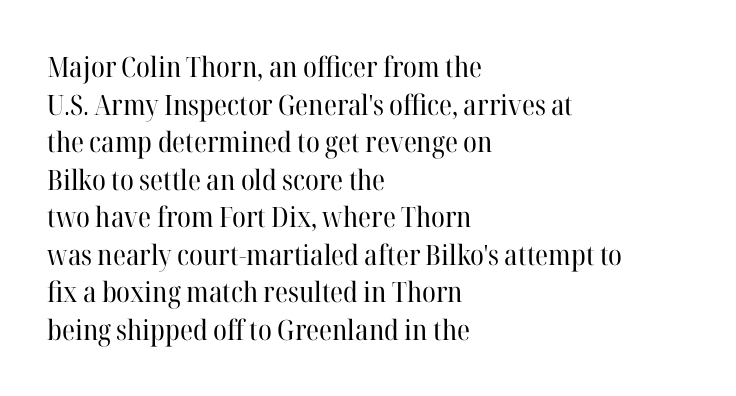
Do the characters align in a grid? No, the font is proportional. Short and long lines alike share a common starting point at left. These lines sit exactly where default settings would place them. Vertical stems look standard width or narrower in stroke. This is serif lettering, the kind often seen in printed books.
